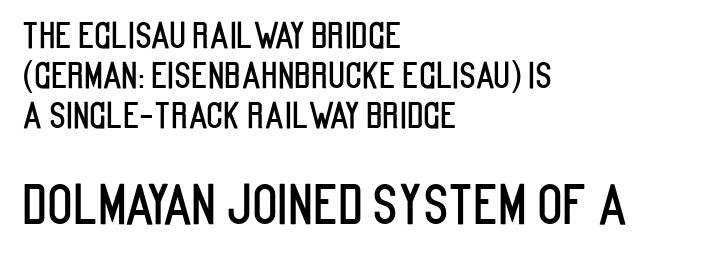
{"serif": "no", "italic": "no", "width": "condensed", "stroke_contrast": "low", "x_height": "large", "monospaced": "no", "underline": "no", "align": "left", "line_spacing": "tight", "line_spacing_ratio": 1.15, "letter_spacing": "normal", "letter_spacing_em": 0.0, "larger_block": "second", "size_ratio": 1.51, "glyph_px": 53}
